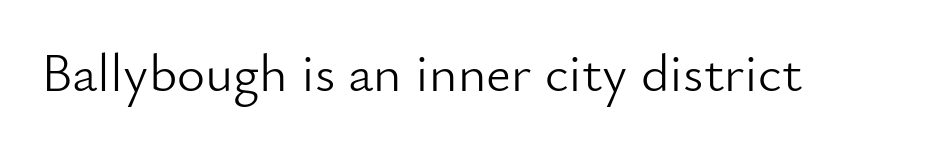
Glance below the letters and you will spot only blank space. The passage shown is typed in a proportional face where columns would drift. The strokes carry an ordinary text weight at most. Does extra space separate the letters? No, they use regular spacing. Is this a sans? Yes — the strokes have no serifs. Does the lettering tilt? It doesn't — this is upright.
